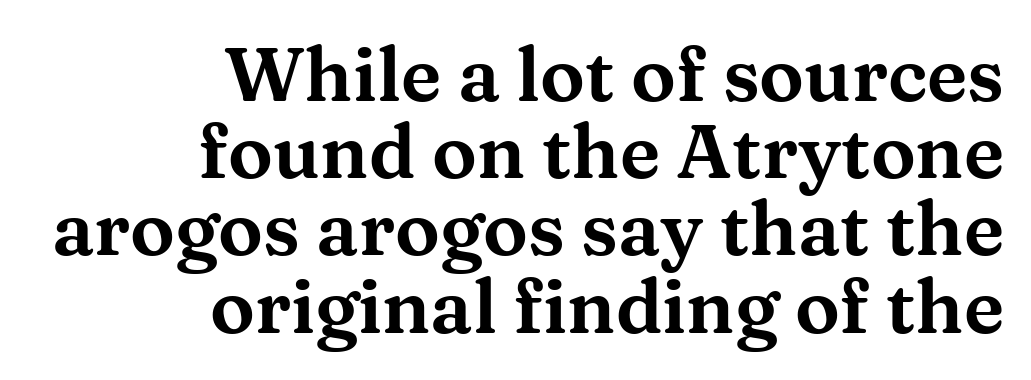
The image shows 75 px wide serif type, upright; set right-aligned, tight line spacing (1.03x), normal letter spacing, not underlined; medium stroke contrast and a medium x-height.
